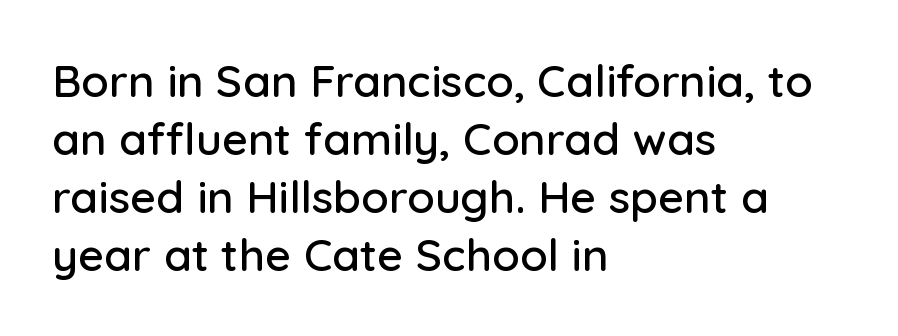
The image shows 45 px sans-serif type, upright; set left-aligned, normal line spacing (1.29x), normal letter spacing, not underlined; low stroke contrast and a medium x-height.
